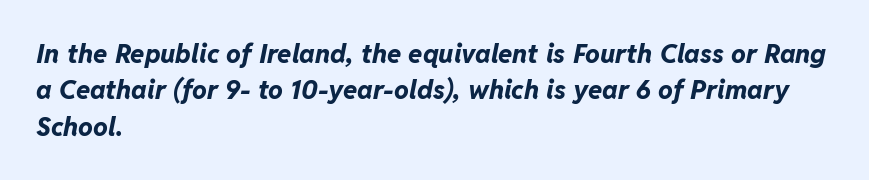
The image shows 26 px bold type, italic (leaning right); set left-aligned, normal line spacing (1.4x), normal letter spacing, not underlined.
